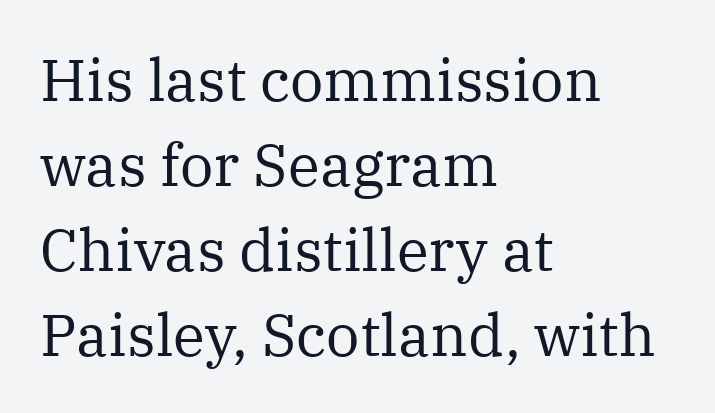
{"serif": "yes", "italic": "no", "bold": "no", "weight": "regular", "width": "normal", "stroke_contrast": "medium", "x_height": "medium", "monospaced": "no", "underline": "no", "align": "left", "line_spacing": "normal", "line_spacing_ratio": 1.44, "letter_spacing": "normal", "letter_spacing_em": 0.0, "glyph_px": 59}
